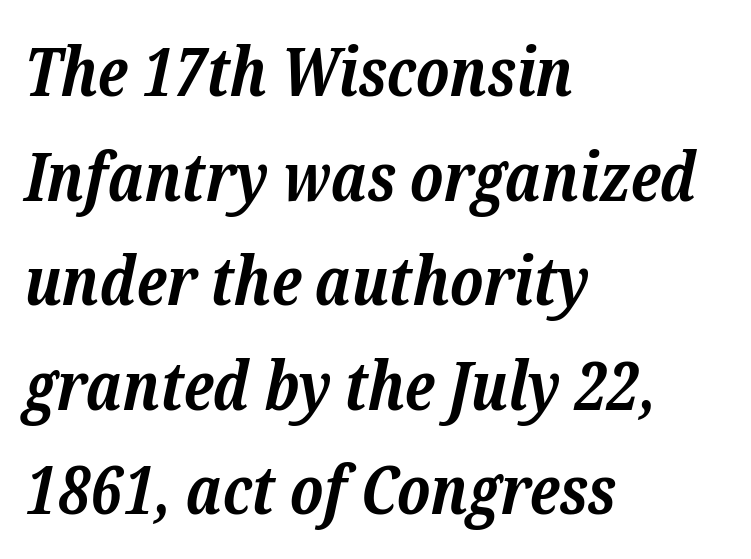
The image shows 67 px bold serif type, italic (leaning right); set left-aligned, normal line spacing (1.56x), normal letter spacing, not underlined; low stroke contrast and a medium x-height.
